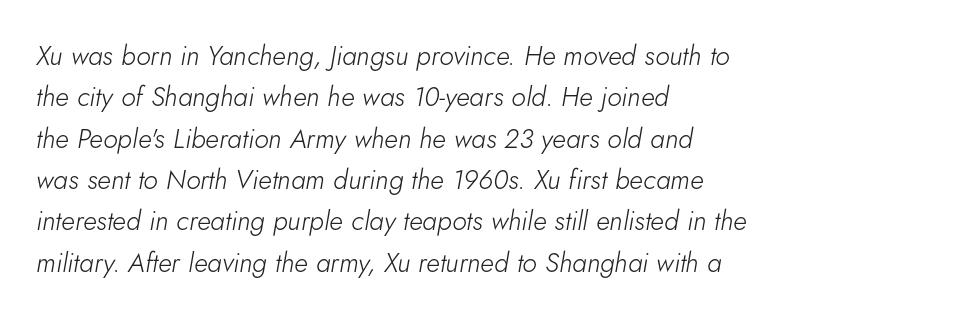
Q: Is the text bold? A: No.
Q: Is the text italic (slanted)? A: Yes, it leans right by about 5 degrees.
Q: Is the text underlined? A: No.
Q: How is the paragraph aligned? A: Left-aligned.
Q: Is the spacing between letters normal or unusually wide? A: Normal.
Q: Is the spacing between lines tight, normal or loose? A: Normal.
